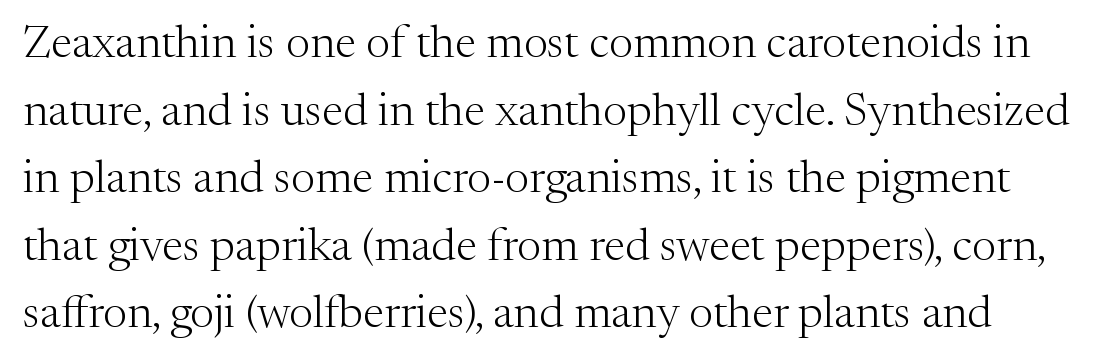
Q: Is the text bold? A: No.
Q: Is the text italic (slanted)? A: No, it is upright.
Q: Is the typeface a serif or a sans-serif typeface? A: Serif.
Q: Is the text underlined? A: No.
Q: Is the spacing between letters normal or unusually wide? A: Normal.
Q: Is the spacing between lines tight, normal or loose? A: Normal.
Q: Width (condensed, normal, or wide)? A: Normal.
Q: Stroke contrast? A: Medium.
Q: x-height? A: Medium.
Q: Monospaced? A: No.
